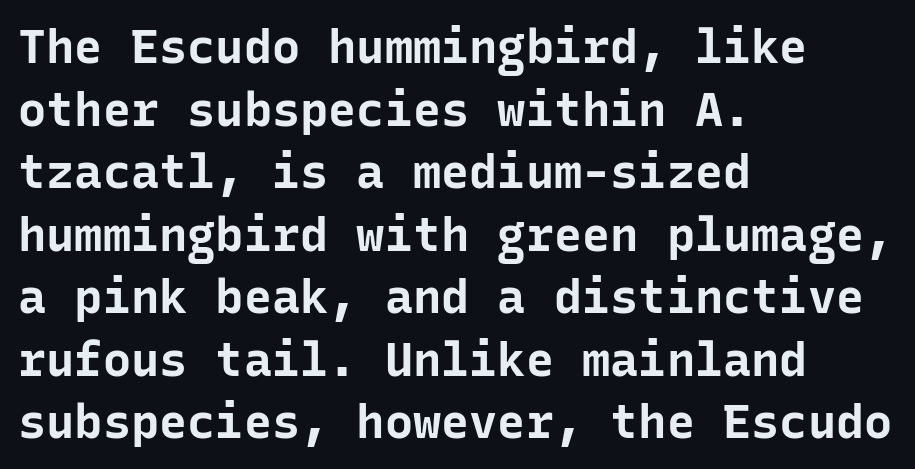
{"serif": "no", "italic": "no", "bold": "yes", "weight": "bold", "width": "normal", "stroke_contrast": "low", "x_height": "medium", "monospaced": "yes", "underline": "no", "align": "left", "line_spacing": "normal", "line_spacing_ratio": 1.33, "letter_spacing": "normal", "letter_spacing_em": 0.0, "glyph_px": 47}
